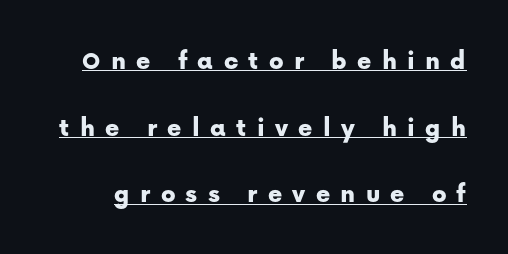
{"italic": "no", "underline": "yes", "line_spacing": "loose", "line_spacing_ratio": 2.47, "letter_spacing": "wide", "letter_spacing_em": 0.38, "glyph_px": 27}
